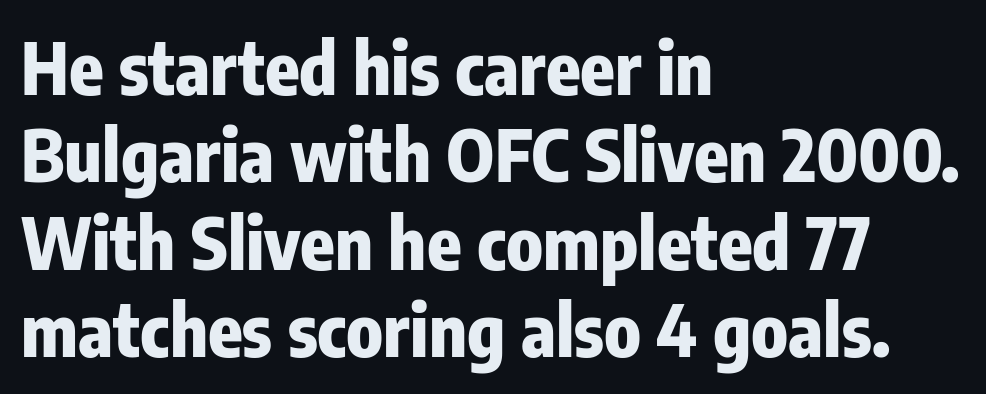
Q: Is the text bold? A: Yes.
Q: Is the text italic (slanted)? A: No, it is upright.
Q: Is the typeface a serif or a sans-serif typeface? A: Sans-serif.
Q: Is the text underlined? A: No.
Q: How is the paragraph aligned? A: Left-aligned.
Q: Is the spacing between letters normal or unusually wide? A: Normal.
Q: Width (condensed, normal, or wide)? A: Condensed.
Q: Stroke contrast? A: Low.
Q: x-height? A: Medium.
Q: Monospaced? A: No.
